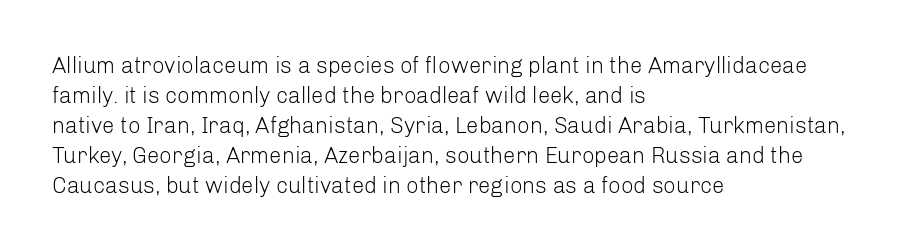
The image shows 22 px text type, upright; set left-aligned, normal line spacing (1.36x), normal letter spacing, not underlined.
